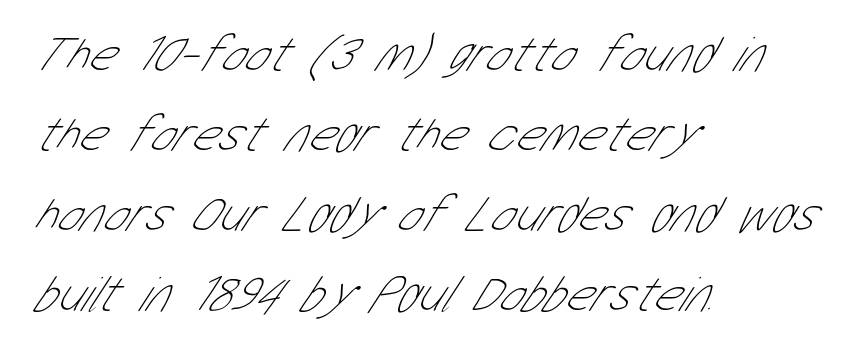
Q: Is the text bold? A: No.
Q: Is the typeface a serif or a sans-serif typeface? A: Sans-serif.
Q: Is the text underlined? A: No.
Q: How is the paragraph aligned? A: Left-aligned.
Q: Is the spacing between letters normal or unusually wide? A: Normal.
Q: Is the spacing between lines tight, normal or loose? A: Normal.
Q: Width (condensed, normal, or wide)? A: Condensed.
Q: Stroke contrast? A: Low.
Q: x-height? A: Medium.
Q: Monospaced? A: No.
